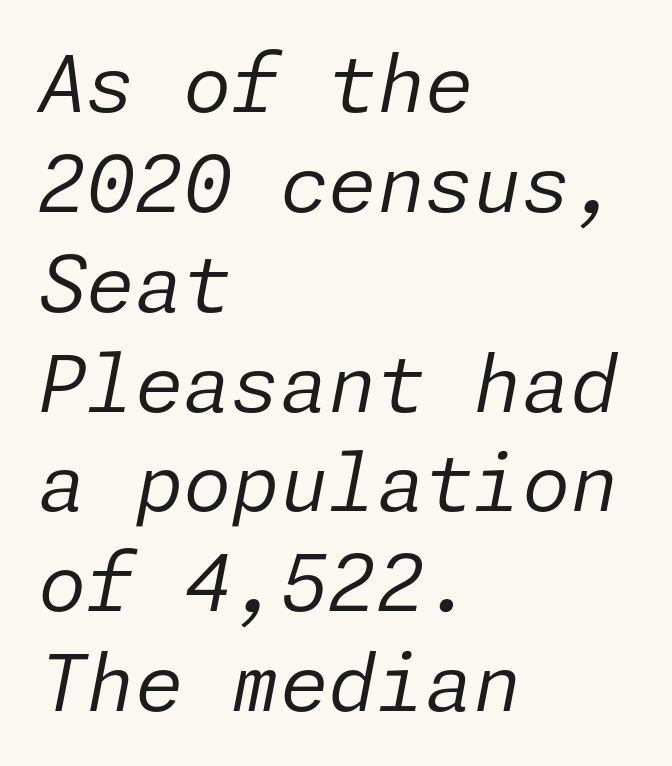
{"italic": "yes", "lean": "right", "slant_degrees": 11, "bold": "no", "weight": "regular", "width": "normal", "stroke_contrast": "low", "x_height": "medium", "underline": "no", "align": "left", "line_spacing": "normal", "line_spacing_ratio": 1.28, "letter_spacing": "normal", "letter_spacing_em": 0.0, "glyph_px": 78}
